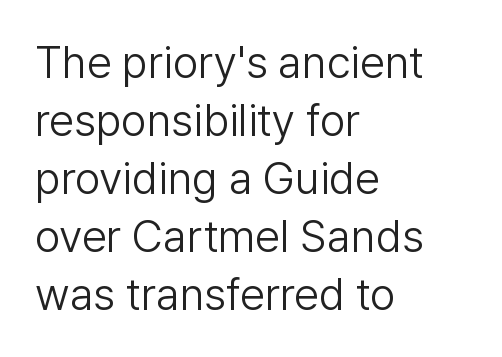
{"serif": "no", "italic": "no", "bold": "no", "weight": "light", "width": "normal", "stroke_contrast": "low", "x_height": "medium", "monospaced": "no", "underline": "no", "align": "left", "line_spacing": "normal", "line_spacing_ratio": 1.29, "letter_spacing": "normal", "letter_spacing_em": 0.0, "glyph_px": 45}
